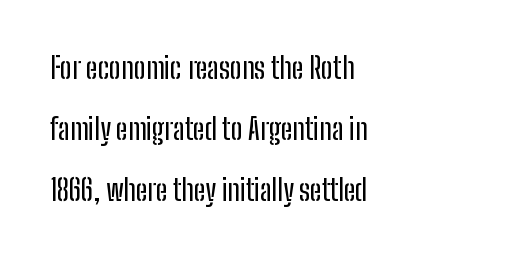
Q: Is the text italic (slanted)? A: No, it is upright.
Q: Is the typeface a serif or a sans-serif typeface? A: Sans-serif.
Q: Is the text underlined? A: No.
Q: How is the paragraph aligned? A: Left-aligned.
Q: Is the spacing between letters normal or unusually wide? A: Normal.
Q: Is the spacing between lines tight, normal or loose? A: Loose.
Q: Width (condensed, normal, or wide)? A: Condensed.
Q: Stroke contrast? A: Low.
Q: x-height? A: Medium.
Q: Monospaced? A: No.
